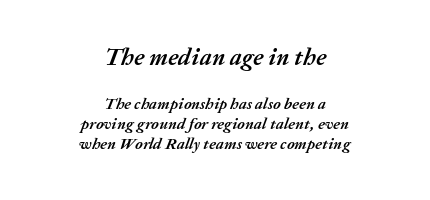
Size contrast runs from large at the top to small at the bottom. Summary of weight: heavy, a full bold. Is there much room between lines? A standard amount, neither cramped nor airy. Words float on clear page, feet unadorned. Reading down the block, each line starts at a different indent, mirrored at its end.
